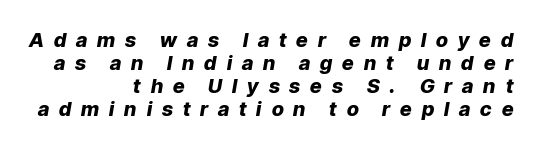
Q: Is the text bold? A: Yes.
Q: Is the text italic (slanted)? A: Yes, it leans right by about 9 degrees.
Q: Is the text underlined? A: No.
Q: How is the paragraph aligned? A: Right-aligned.
Q: Is the spacing between letters normal or unusually wide? A: Unusually wide.
Q: Is the spacing between lines tight, normal or loose? A: Tight.
